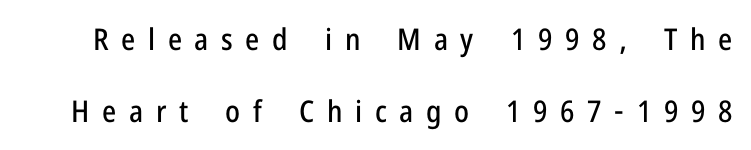
Unlike italic type, these characters show no tilt at all. Students, observe: this is what heavily led, spacious text looks like. Note: no serifs on the glyphs. Character widths vary here, with narrow letters taking less room than wide ones. Compared with typical body copy, the letter spacing here is much looser. Decoration check: the copy has no underline.
